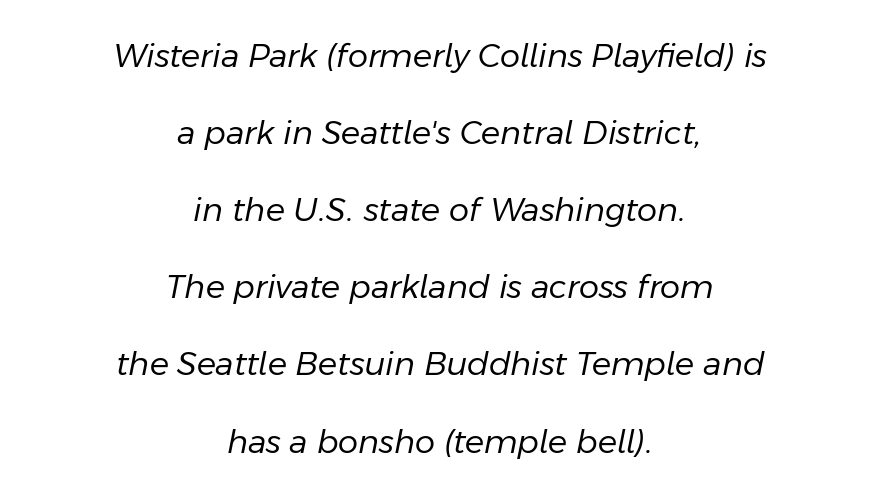
Observe the lean: these are italic letterforms. The weight tops out at a normal text grade. Words float on clear page, feet unadorned. Inter-character spacing is left at the font's built-in metrics.
